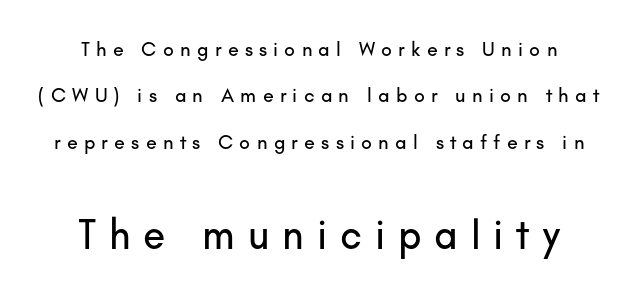
Q: Is the text italic (slanted)? A: No, it is upright.
Q: Is the typeface a serif or a sans-serif typeface? A: Sans-serif.
Q: Is the text underlined? A: No.
Q: Is the spacing between letters normal or unusually wide? A: Unusually wide.
Q: Is the spacing between lines tight, normal or loose? A: Loose.
Q: Which block of text is set in a larger size, the first (top) or the second (bottom)? A: The second (bottom) one.
Q: Width (condensed, normal, or wide)? A: Normal.
Q: Stroke contrast? A: Low.
Q: x-height? A: Small.
Q: Monospaced? A: No.
